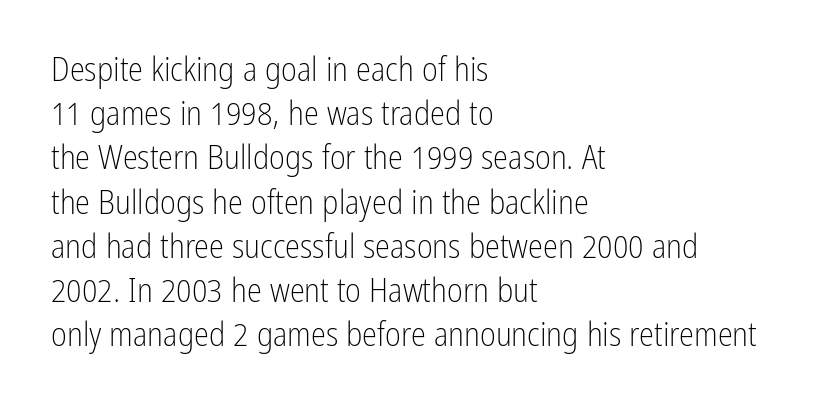
Q: Is the text bold? A: No.
Q: Is the text italic (slanted)? A: No, it is upright.
Q: Is the typeface a serif or a sans-serif typeface? A: Sans-serif.
Q: Is the text underlined? A: No.
Q: How is the paragraph aligned? A: Left-aligned.
Q: Is the spacing between letters normal or unusually wide? A: Normal.
Q: Is the spacing between lines tight, normal or loose? A: Normal.
Q: Width (condensed, normal, or wide)? A: Condensed.
Q: Stroke contrast? A: Low.
Q: x-height? A: Medium.
Q: Monospaced? A: No.
